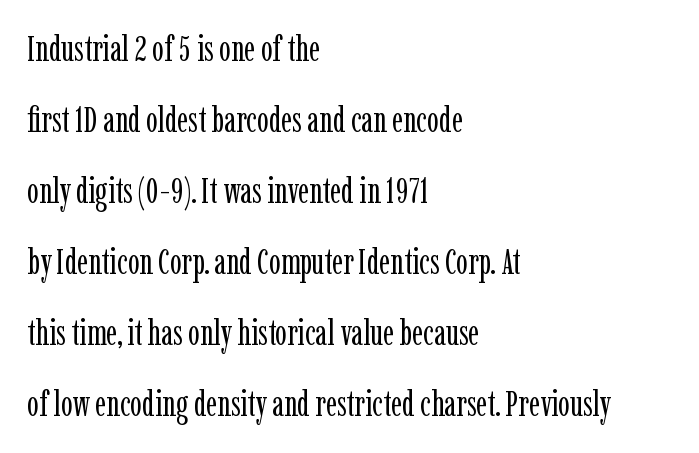
The image shows 35 px regular-weight, condensed serif type, upright; set left-aligned, loose line spacing (2.03x), normal letter spacing, not underlined; low stroke contrast and a medium x-height.
